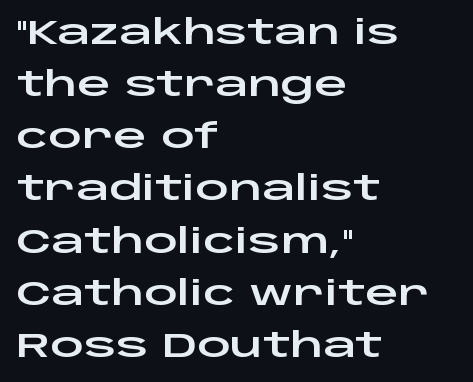
Spacing verdict: proportional, widths tailored to each character. Casual observation: everything's shoved over to the left. The leading is moderate, giving the passage an even texture. Do the letters lean? They stand straight. Typographically, this falls in the sans-serif category. Inter-character spacing is left at the font's built-in metrics.
